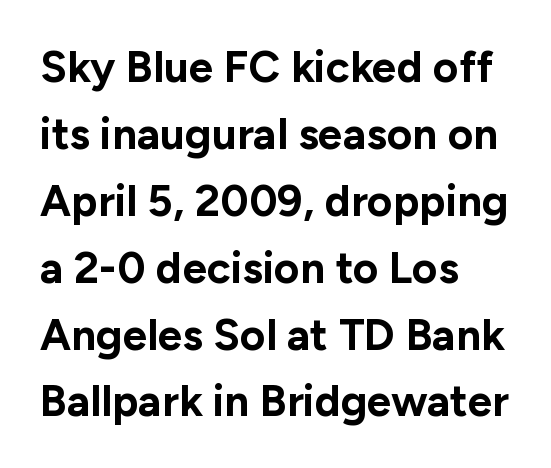
{"serif": "no", "italic": "no", "bold": "yes", "weight": "bold", "width": "normal", "stroke_contrast": "low", "x_height": "medium", "monospaced": "no", "underline": "no", "align": "left", "line_spacing": "normal", "line_spacing_ratio": 1.52, "letter_spacing": "normal", "letter_spacing_em": 0.0, "glyph_px": 44}
